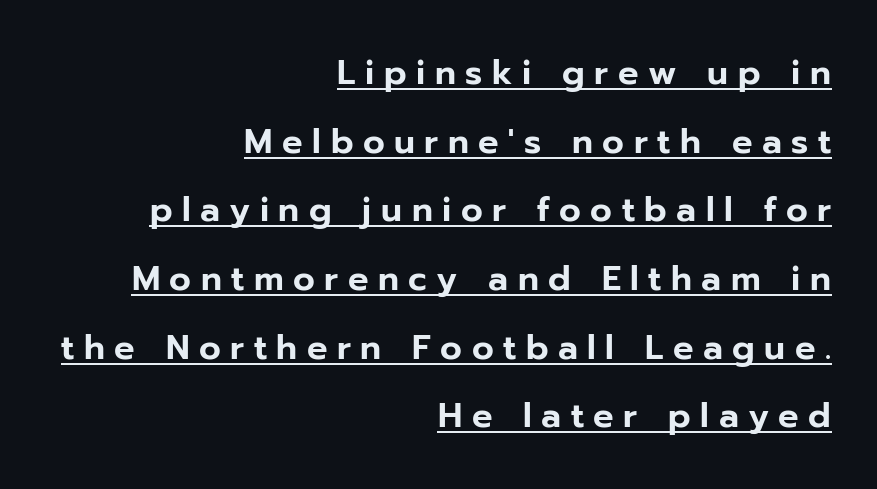
The image shows 34 px sans-serif type, upright; set right-aligned, loose line spacing (2.02x), unusually wide letter spacing (+0.28 em), underlined; low stroke contrast and a medium x-height.
